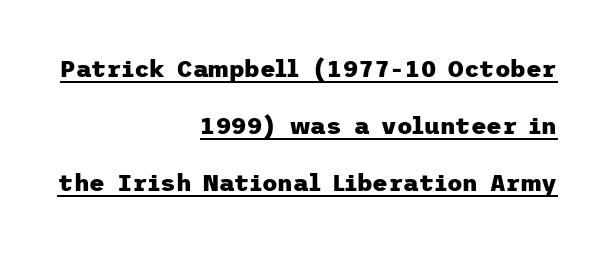
{"italic": "no", "bold": "yes", "underline": "yes", "align": "right", "line_spacing": "loose", "line_spacing_ratio": 2.38, "letter_spacing": "normal", "letter_spacing_em": 0.0, "glyph_px": 24}
